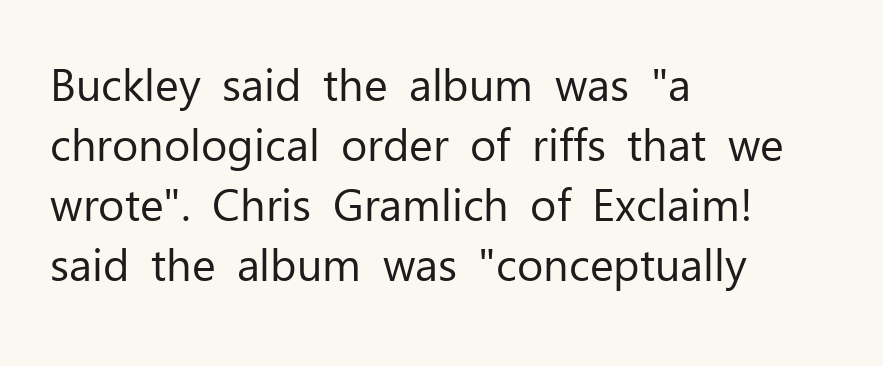
Q: Is the text bold? A: No.
Q: Is the text italic (slanted)? A: No, it is upright.
Q: Is the typeface a serif or a sans-serif typeface? A: Sans-serif.
Q: Is the text underlined? A: No.
Q: How is the paragraph aligned? A: Left-aligned.
Q: Is the spacing between letters normal or unusually wide? A: Normal.
Q: Is the spacing between lines tight, normal or loose? A: Normal.
Q: Width (condensed, normal, or wide)? A: Normal.
Q: Stroke contrast? A: Low.
Q: x-height? A: Medium.
Q: Monospaced? A: No.
